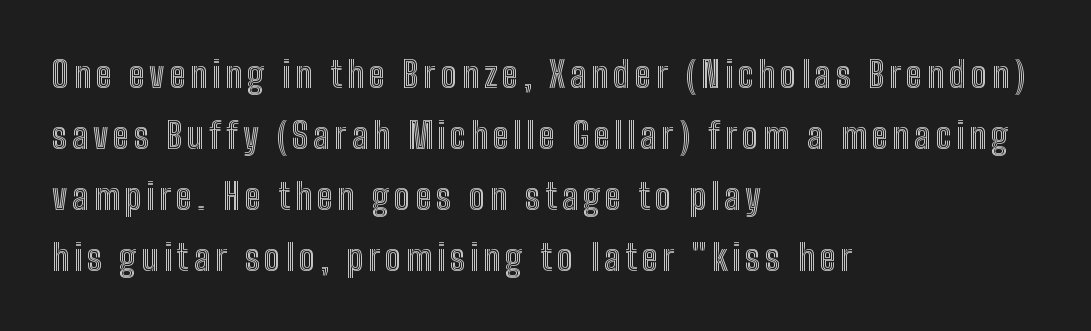
The passage shown is typed in a proportional face where columns would drift. Quick note: underline off. This sample uses an upright cut, with every glyph sitting square on the baseline. These lines sit exactly where default settings would place them.
